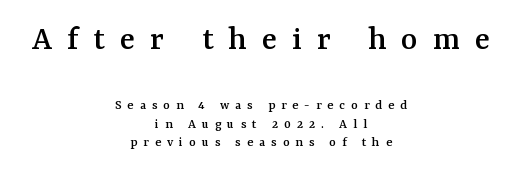
Successive baselines arrive at the customary interval. Display-style spreading of the glyphs; the letterfit is very open. In terms of letterform style, serifs are clearly present. The passage shown is typed in a proportional face where columns would drift.
